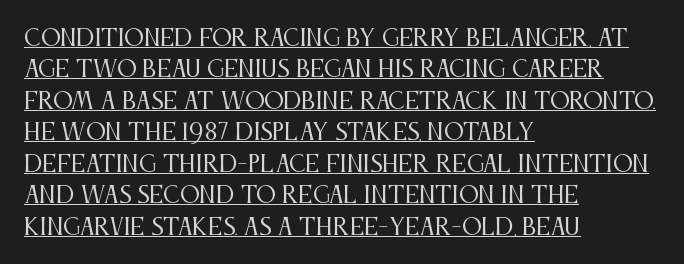
The weight would be labelled regular, book, light, or lighter still. Looks like someone drew a line under every word here. Line beginnings align vertically; line endings do not. This is roman type, the default non-slanted kind.
